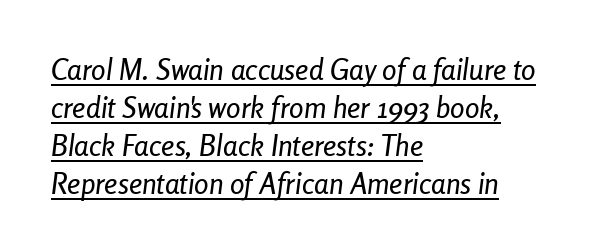
Q: Is the text italic (slanted)? A: Yes, it leans right by about 8 degrees.
Q: Is the text underlined? A: Yes.
Q: How is the paragraph aligned? A: Left-aligned.
Q: Is the spacing between letters normal or unusually wide? A: Normal.
Q: Is the spacing between lines tight, normal or loose? A: Normal.
Q: Width (condensed, normal, or wide)? A: Condensed.
Q: Stroke contrast? A: Low.
Q: x-height? A: Medium.
Q: Monospaced? A: No.
